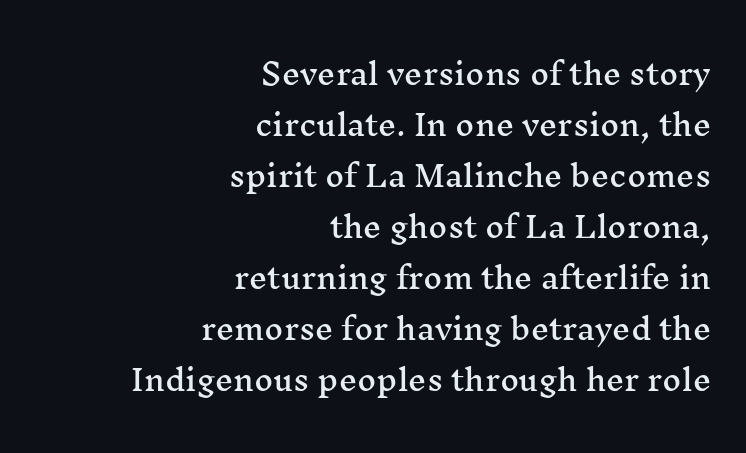
{"serif": "yes", "italic": "no", "width": "wide", "stroke_contrast": "medium", "x_height": "medium", "monospaced": "no", "underline": "no", "align": "right", "line_spacing_ratio": 1.76, "letter_spacing": "normal", "letter_spacing_em": 0.0, "glyph_px": 29}
